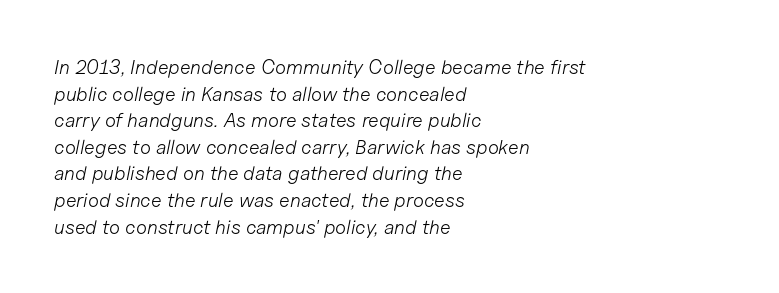
{"italic": "yes", "lean": "right", "slant_degrees": 11, "bold": "no", "underline": "no", "align": "left", "line_spacing": "normal", "line_spacing_ratio": 1.33, "letter_spacing": "normal", "letter_spacing_em": 0.0, "glyph_px": 20}
